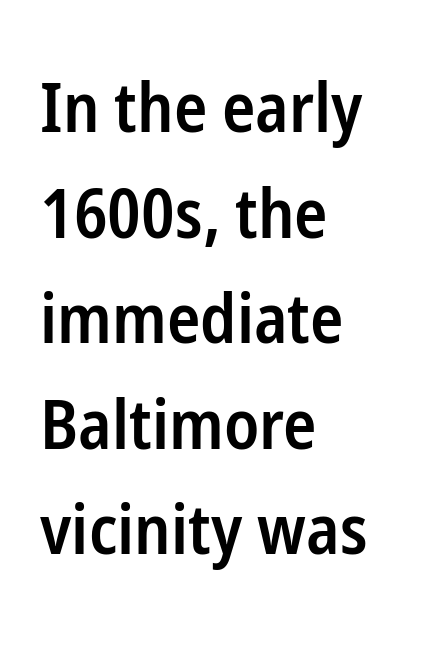
The passage shown is typeset with a sans-serif family. Character widths vary here, with narrow letters taking less room than wide ones. The letters stand upright; this is a roman face. Look at the stroke-to-counter ratio: somewhat heavy, a semibold.
